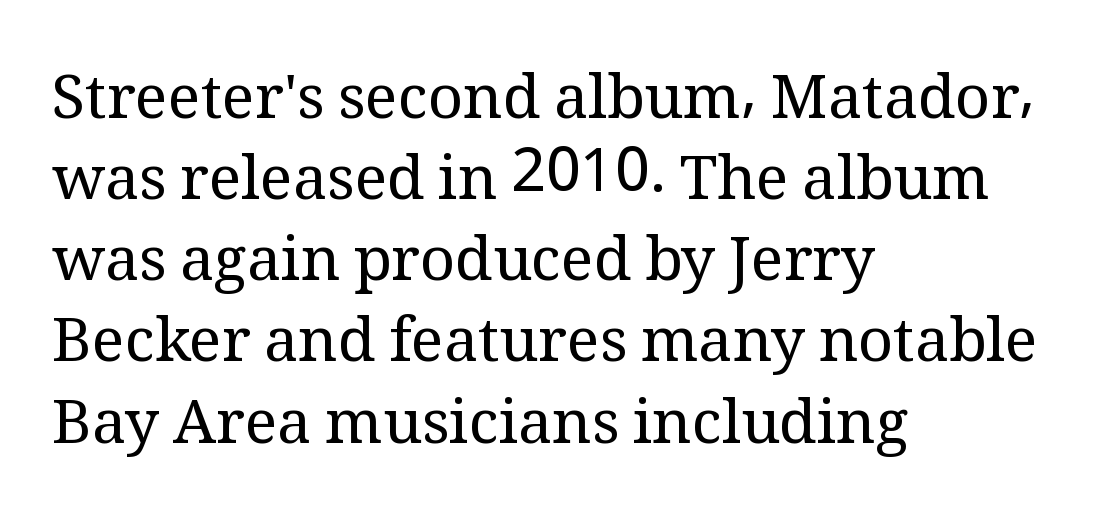
Nobody touched the tracking dial on this one. Horizontally, the lines are justified to the leading edge only. Unbolded letterforms with no extra heft. The letters stand straight up with perfectly vertical stems.
